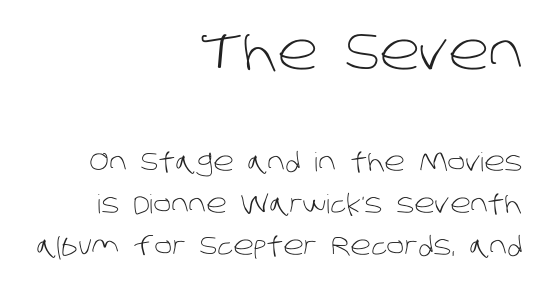
Q: Is the text bold? A: No.
Q: Is the typeface a serif or a sans-serif typeface? A: Sans-serif.
Q: Is the text underlined? A: No.
Q: How is the paragraph aligned? A: Right-aligned.
Q: Is the spacing between letters normal or unusually wide? A: Normal.
Q: Is the spacing between lines tight, normal or loose? A: Normal.
Q: Which block of text is set in a larger size, the first (top) or the second (bottom)? A: The first (top) one.
Q: Width (condensed, normal, or wide)? A: Normal.
Q: Stroke contrast? A: Low.
Q: x-height? A: Large.
Q: Monospaced? A: No.
